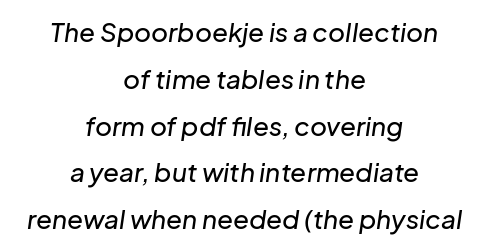
Q: Is the text italic (slanted)? A: Yes, it leans right by about 8 degrees.
Q: Is the text underlined? A: No.
Q: How is the paragraph aligned? A: Centered.
Q: Is the spacing between letters normal or unusually wide? A: Normal.
